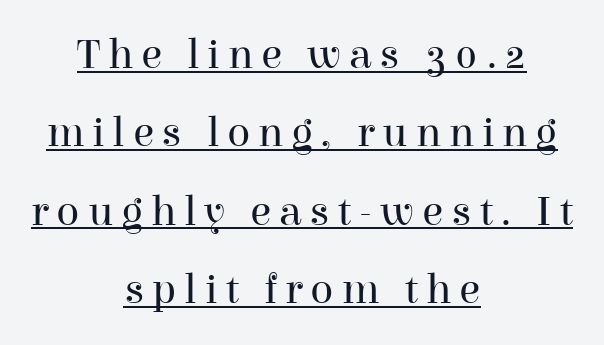
The image shows 43 px regular-weight serif type, upright; set centered, line spacing 1.82x, underlined; high stroke contrast and a medium x-height.
